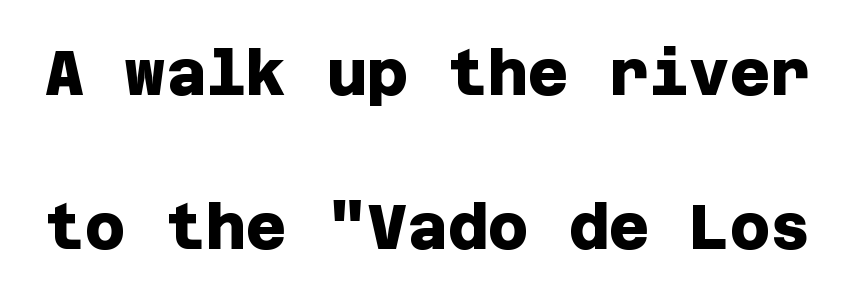
{"serif": "no", "bold": "yes", "weight": "heavy", "width": "normal", "stroke_contrast": "low", "x_height": "large", "underline": "no", "line_spacing": "loose", "line_spacing_ratio": 2.49, "letter_spacing": "normal", "letter_spacing_em": 0.0, "glyph_px": 62}
